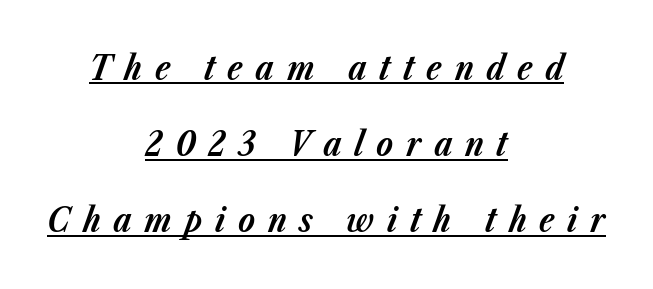
{"italic": "yes", "lean": "right", "slant_degrees": 23, "bold": "yes", "weight": "bold", "width": "normal", "stroke_contrast": "low", "x_height": "medium", "monospaced": "no", "underline": "yes", "align": "center", "line_spacing": "loose", "line_spacing_ratio": 2.24, "letter_spacing": "wide", "letter_spacing_em": 0.37, "glyph_px": 34}
